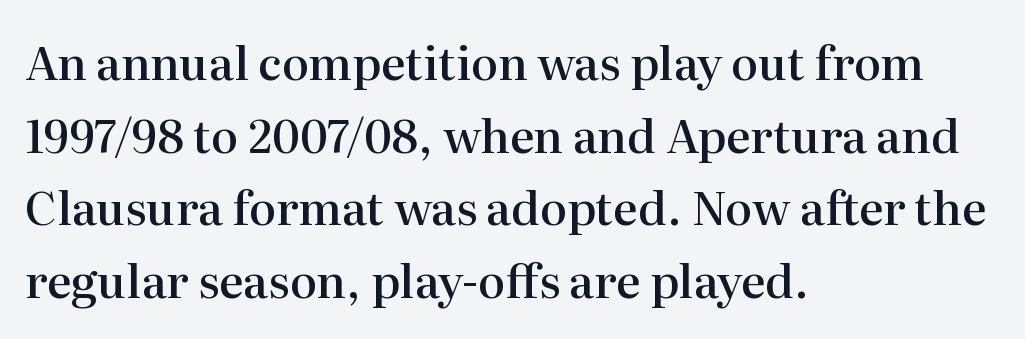
{"serif": "yes", "italic": "no", "bold": "semi", "weight": "semibold", "width": "normal", "stroke_contrast": "high", "x_height": "medium", "monospaced": "no", "underline": "no", "align": "left", "line_spacing": "normal", "line_spacing_ratio": 1.58, "letter_spacing": "normal", "letter_spacing_em": 0.0, "glyph_px": 46}
